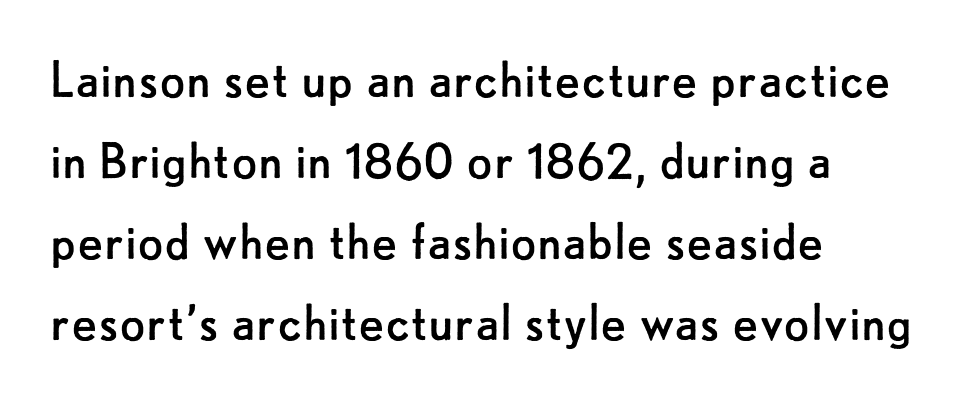
The image shows 60 px regular-weight sans-serif type, upright; set left-aligned, normal line spacing (1.35x), normal letter spacing, not underlined; low stroke contrast and a small x-height.
